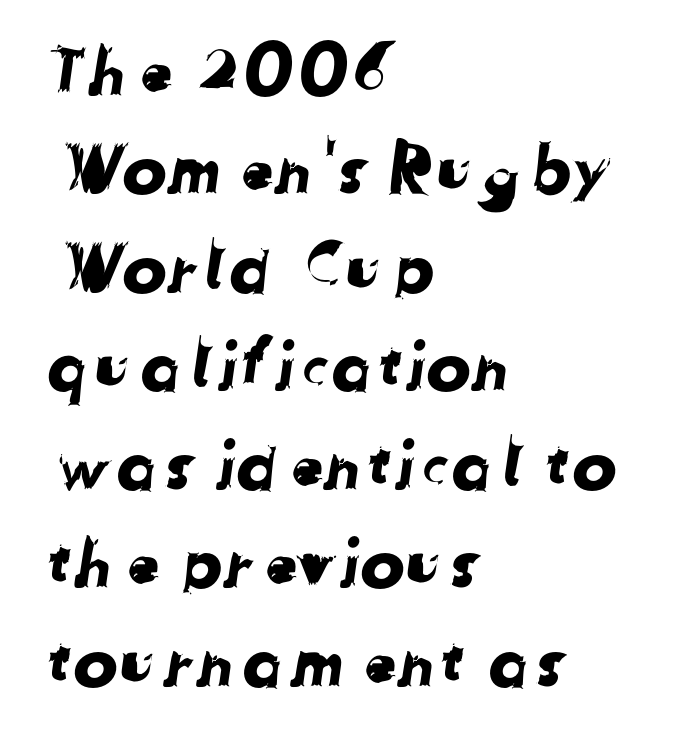
Q: Is the typeface a serif or a sans-serif typeface? A: Sans-serif.
Q: Is the text underlined? A: No.
Q: How is the paragraph aligned? A: Left-aligned.
Q: Is the spacing between letters normal or unusually wide? A: Normal.
Q: Is the spacing between lines tight, normal or loose? A: Normal.
Q: Width (condensed, normal, or wide)? A: Normal.
Q: Stroke contrast? A: Low.
Q: x-height? A: Medium.
Q: Monospaced? A: No.
